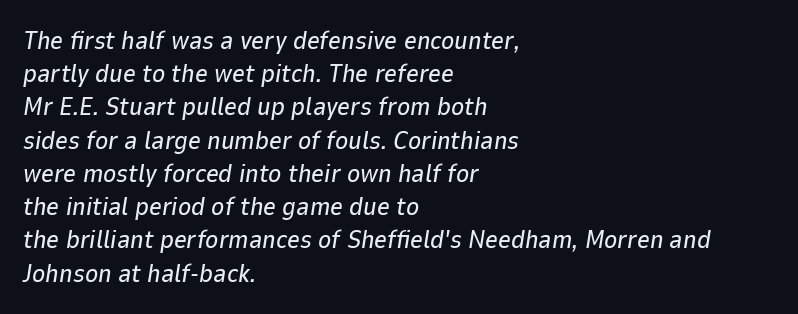
Honestly, the row spacing looks completely unremarkable. Underline: absent. This sample is left-justified, so line endings fall wherever the words run out. Notice how the stems are inclined rather than vertical — that's the hallmark of italics. These lines keep a tight, regular rhythm from letter to letter.
